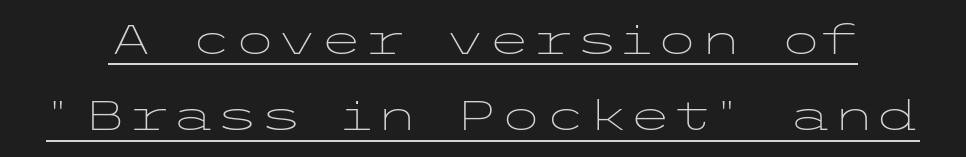
{"serif": "no", "italic": "no", "bold": "no", "weight": "light", "width": "wide", "stroke_contrast": "low", "x_height": "medium", "underline": "yes", "line_spacing": "loose", "line_spacing_ratio": 1.91, "letter_spacing": "normal", "letter_spacing_em": 0.0, "glyph_px": 40}
